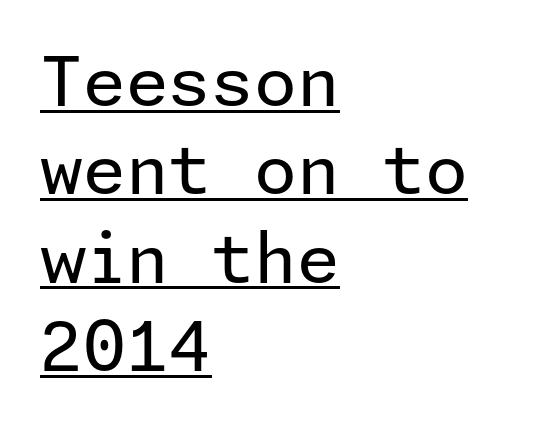
Q: Is the text bold? A: No.
Q: Is the text italic (slanted)? A: No, it is upright.
Q: Is the typeface a serif or a sans-serif typeface? A: Sans-serif.
Q: Is the text underlined? A: Yes.
Q: How is the paragraph aligned? A: Left-aligned.
Q: Is the spacing between letters normal or unusually wide? A: Normal.
Q: Is the spacing between lines tight, normal or loose? A: Normal.
Q: Width (condensed, normal, or wide)? A: Normal.
Q: Stroke contrast? A: Low.
Q: x-height? A: Medium.
